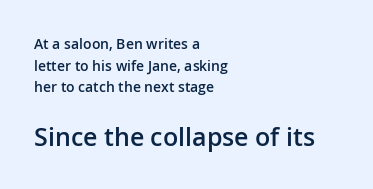
The image shows 25 px text type, upright; set left-aligned, normal line spacing (1.55x), normal letter spacing, not underlined; the second (bottom) block is 1.79x larger.
